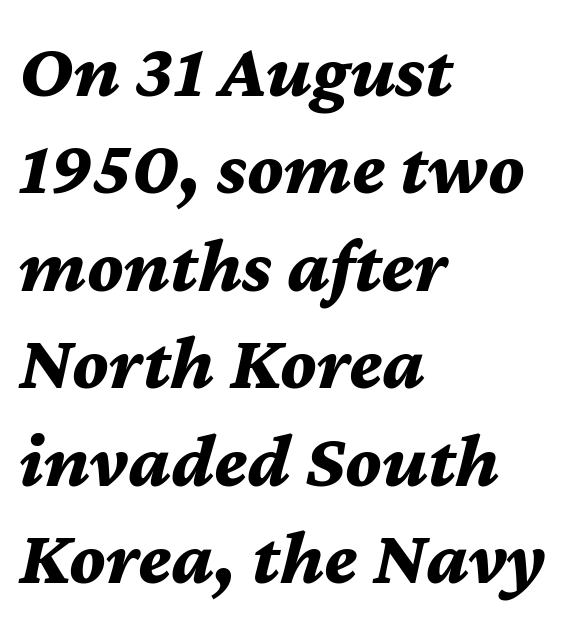
The face used here is proportionally spaced, like ordinary book or web type. As a designer I'd log this as weight 700, bold. Honestly, there is no underline to notice here at all. The glyphs look as if they've been sheared to an angle.
